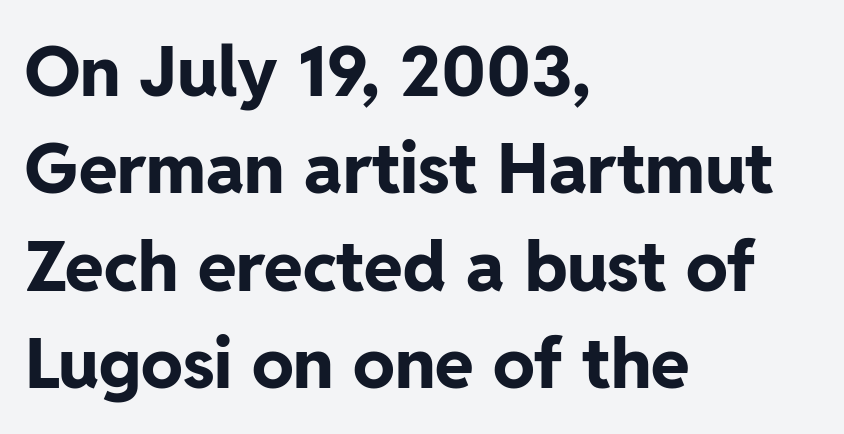
This rendering leaves character spacing at its baseline value. Which margin do the lines hug? The left one — the right edge is uneven. The glyphs are unaccompanied by any horizontal stroke below them. The rendering uses natural spacing where letterforms have individual widths.
